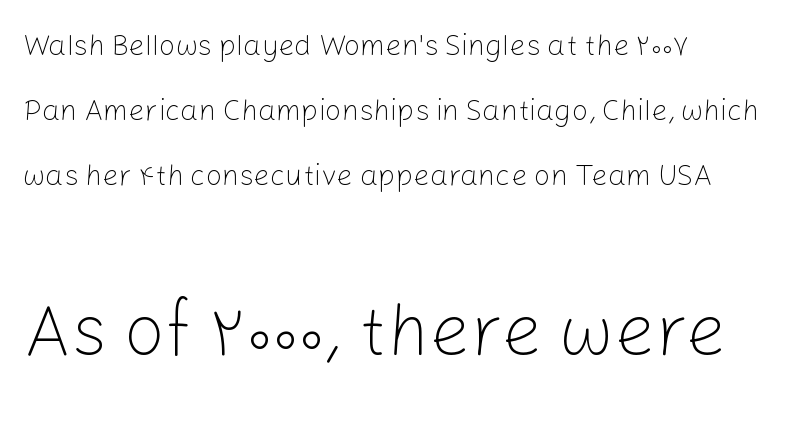
{"serif": "no", "italic": "no", "bold": "no", "weight": "light", "width": "normal", "stroke_contrast": "low", "x_height": "medium", "monospaced": "no", "underline": "no", "align": "left", "line_spacing": "loose", "line_spacing_ratio": 2.25, "letter_spacing": "normal", "letter_spacing_em": 0.0, "larger_block": "second", "size_ratio": 2.48, "glyph_px": 72}
